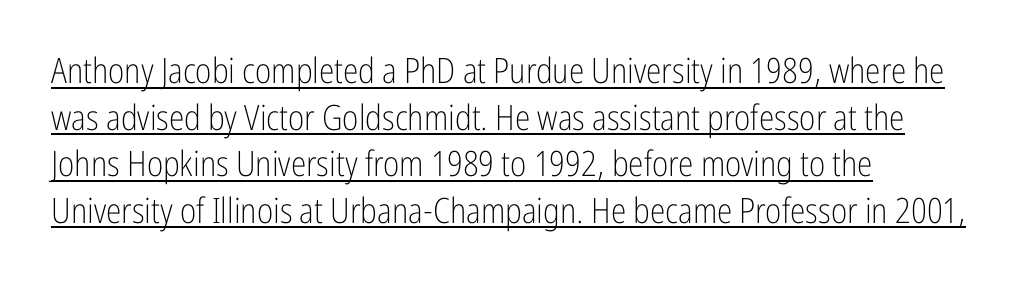
{"serif": "no", "italic": "no", "bold": "no", "weight": "light", "width": "condensed", "stroke_contrast": "low", "x_height": "medium", "monospaced": "no", "underline": "yes", "align": "left", "line_spacing": "normal", "line_spacing_ratio": 1.33, "letter_spacing": "normal", "letter_spacing_em": 0.0, "glyph_px": 35}
